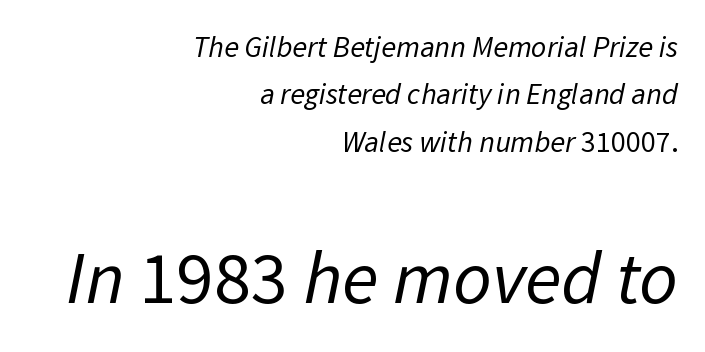
Alignment: flush right. If you measured baseline to baseline, you'd find a middling distance. The more generous point size was reserved for the lower chunk. What kind of face is this? One without serifs — a sans. Nobody touched the tracking dial on this one. The strip under each line holds only bare page.
